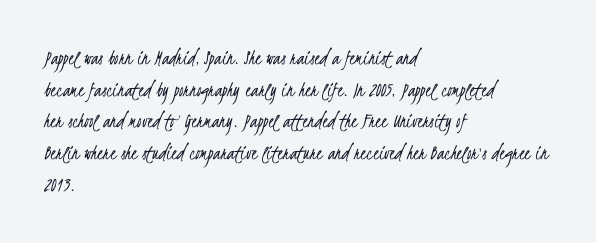
The image shows 22 px text type; set left-aligned, normal line spacing (1.44x), normal letter spacing, not underlined.
